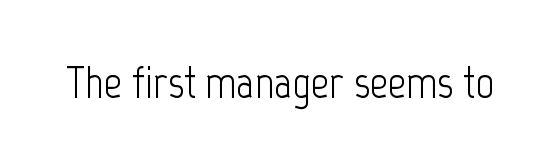
Q: Is the text bold? A: No.
Q: Is the text italic (slanted)? A: No, it is upright.
Q: Is the typeface a serif or a sans-serif typeface? A: Sans-serif.
Q: Is the text underlined? A: No.
Q: Is the spacing between letters normal or unusually wide? A: Normal.
Q: Width (condensed, normal, or wide)? A: Condensed.
Q: Stroke contrast? A: Low.
Q: x-height? A: Medium.
Q: Monospaced? A: No.
